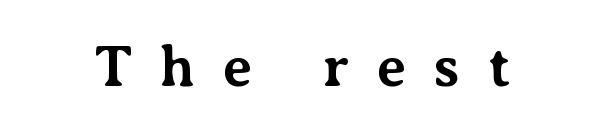
{"serif": "yes", "italic": "no", "bold": "yes", "weight": "bold", "width": "normal", "stroke_contrast": "medium", "x_height": "medium", "monospaced": "no", "underline": "no", "letter_spacing": "wide", "letter_spacing_em": 0.49, "glyph_px": 57}
